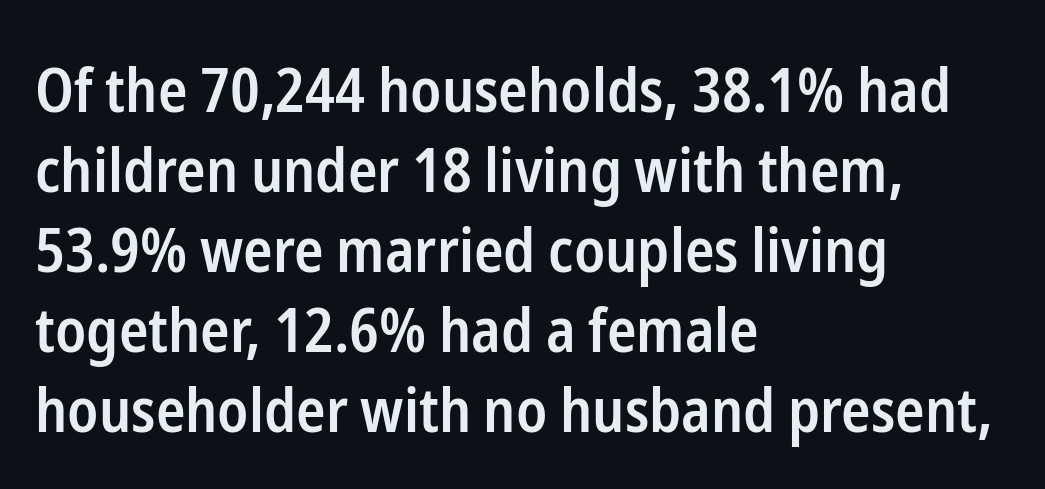
The image shows 61 px semibold, condensed sans-serif type, upright; set left-aligned, normal line spacing (1.31x), normal letter spacing, not underlined; low stroke contrast and a medium x-height.
